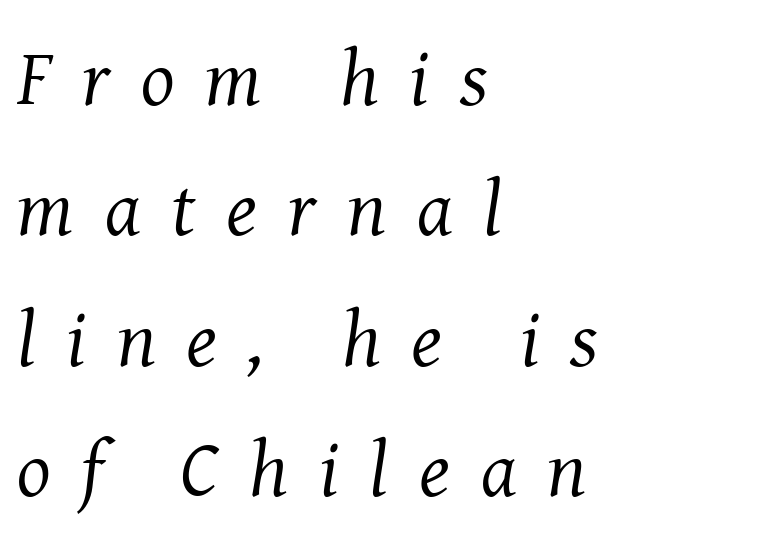
Someone cranked the tracking dial way up on this one. The strip under each line holds only bare page. The characters display serif detailing at their extremities. Italic: yes, the glyphs are oblique. Varying glyph widths throughout — classic text-font behaviour.
